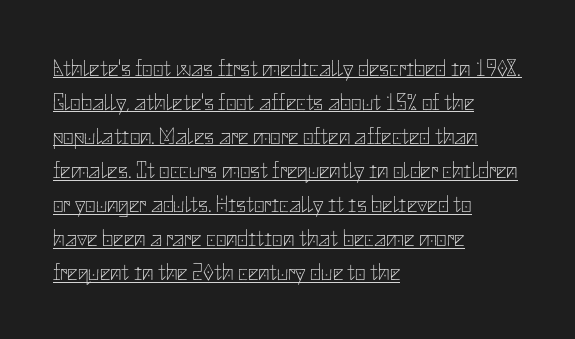
The image shows 23 px text type, upright; set left-aligned, normal line spacing (1.48x), normal letter spacing, underlined.
